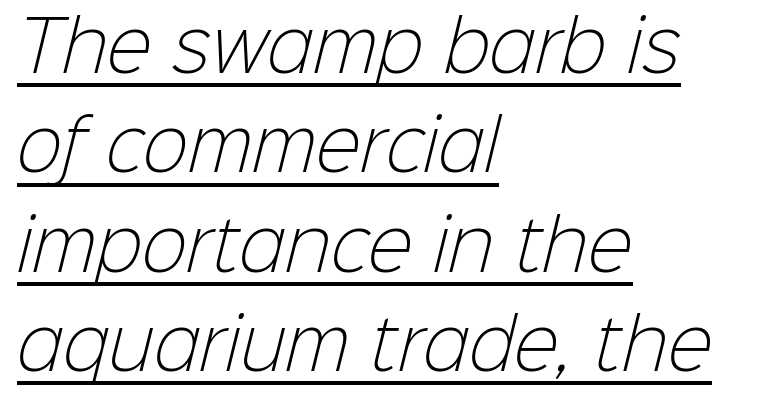
Q: Is the text bold? A: No.
Q: Is the typeface a serif or a sans-serif typeface? A: Sans-serif.
Q: Is the text underlined? A: Yes.
Q: How is the paragraph aligned? A: Left-aligned.
Q: Is the spacing between letters normal or unusually wide? A: Normal.
Q: Is the spacing between lines tight, normal or loose? A: Normal.
Q: Width (condensed, normal, or wide)? A: Normal.
Q: Stroke contrast? A: Low.
Q: x-height? A: Medium.
Q: Monospaced? A: No.
